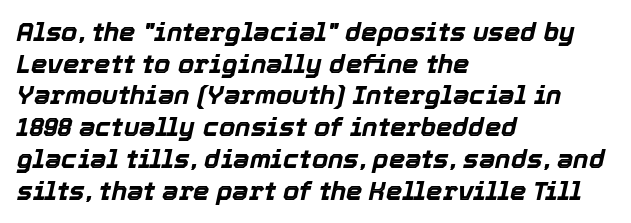
Q: Is the text bold? A: Yes.
Q: Is the text italic (slanted)? A: Yes, it leans right by about 12 degrees.
Q: Is the text underlined? A: No.
Q: How is the paragraph aligned? A: Left-aligned.
Q: Is the spacing between letters normal or unusually wide? A: Normal.
